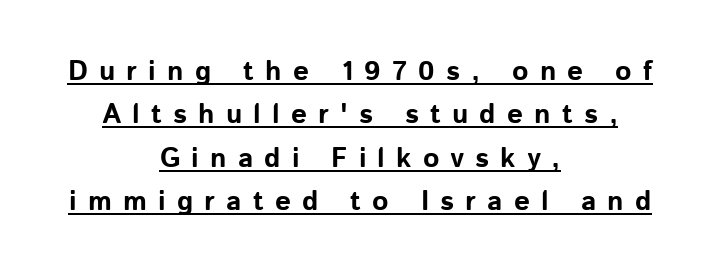
Q: Is the text bold? A: Yes.
Q: Is the text italic (slanted)? A: No, it is upright.
Q: Is the typeface a serif or a sans-serif typeface? A: Sans-serif.
Q: Is the text underlined? A: Yes.
Q: How is the paragraph aligned? A: Centered.
Q: Is the spacing between letters normal or unusually wide? A: Unusually wide.
Q: Is the spacing between lines tight, normal or loose? A: Normal.
Q: Width (condensed, normal, or wide)? A: Normal.
Q: Stroke contrast? A: Low.
Q: x-height? A: Medium.
Q: Monospaced? A: No.
